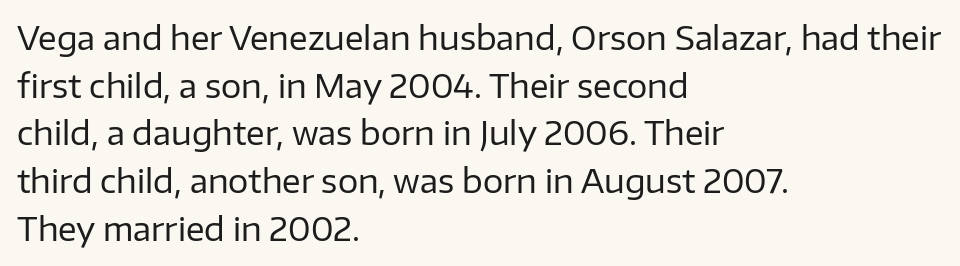
{"serif": "no", "italic": "no", "bold": "no", "weight": "regular", "width": "normal", "stroke_contrast": "low", "x_height": "medium", "monospaced": "no", "underline": "no", "align": "left", "line_spacing": "normal", "line_spacing_ratio": 1.49, "letter_spacing": "normal", "letter_spacing_em": 0.0, "glyph_px": 32}
